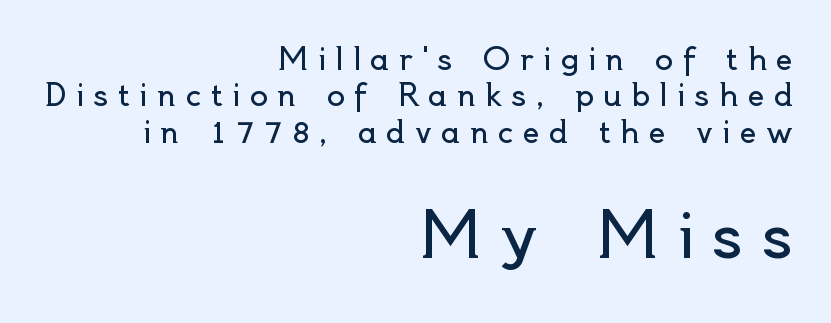
The image shows 60 px regular-weight sans-serif type, upright; set right-aligned, line spacing 1.21x, unusually wide letter spacing (+0.31 em), not underlined; the second (bottom) block is 2.0x larger; a small x-height.
